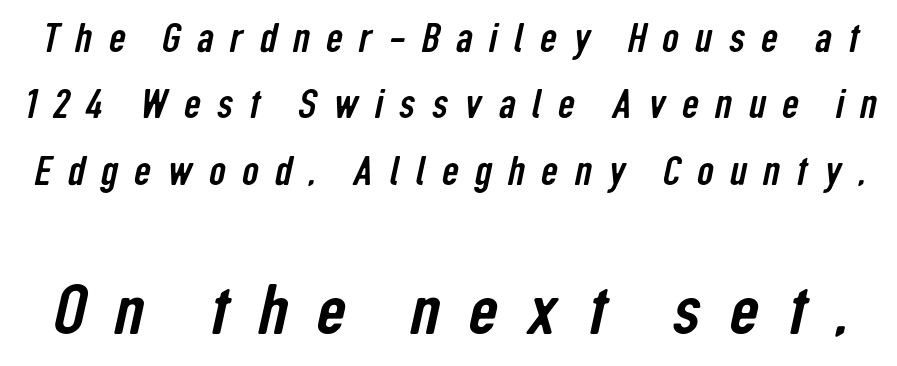
The image shows 72 px condensed sans-serif type; set normal line spacing (1.62x), unusually wide letter spacing (+0.4 em), not underlined; the second (bottom) block is 1.76x larger; low stroke contrast and a medium x-height.
